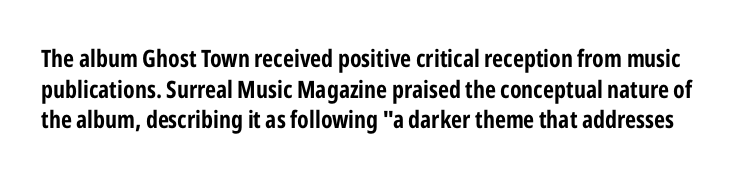
{"italic": "no", "underline": "no", "line_spacing": "normal", "line_spacing_ratio": 1.28, "letter_spacing": "normal", "letter_spacing_em": 0.0, "glyph_px": 24}
